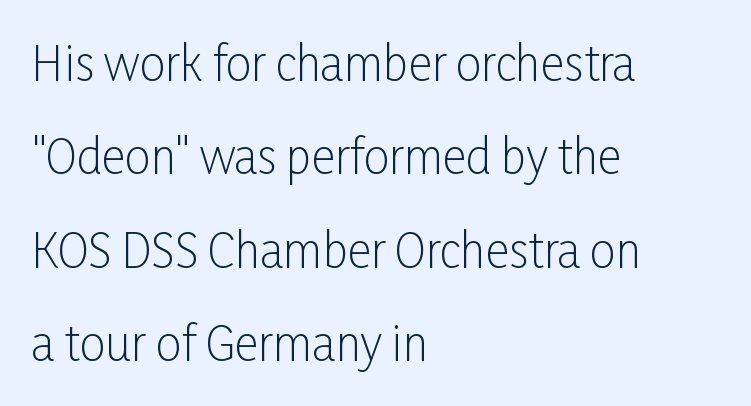
Q: Is the text bold? A: No.
Q: Is the text italic (slanted)? A: No, it is upright.
Q: Is the typeface a serif or a sans-serif typeface? A: Sans-serif.
Q: Is the text underlined? A: No.
Q: How is the paragraph aligned? A: Left-aligned.
Q: Is the spacing between letters normal or unusually wide? A: Normal.
Q: Is the spacing between lines tight, normal or loose? A: Loose.
Q: Width (condensed, normal, or wide)? A: Condensed.
Q: Stroke contrast? A: Low.
Q: x-height? A: Medium.
Q: Monospaced? A: No.
